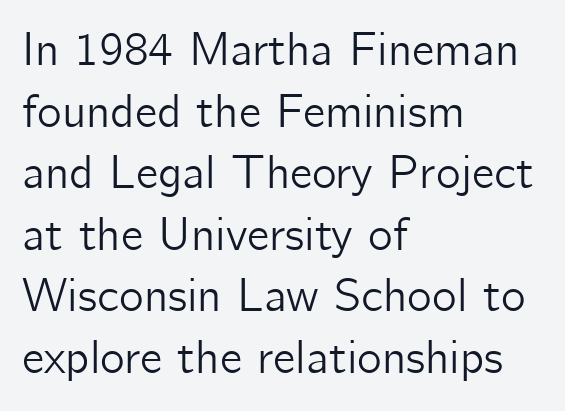
The image shows 47 px sans-serif type, upright; set left-aligned, normal line spacing (1.31x), normal letter spacing, not underlined; low stroke contrast and a medium x-height.
